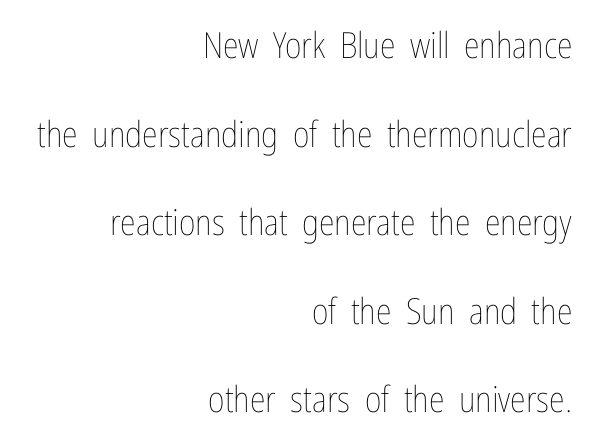
The image shows 36 px thin, condensed type, upright; set right-aligned, loose line spacing (2.46x), normal letter spacing, not underlined; low stroke contrast and a medium x-height.
